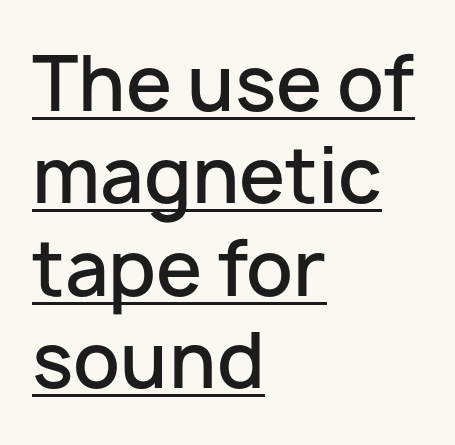
{"serif": "no", "italic": "no", "bold": "semi", "weight": "semibold", "width": "normal", "stroke_contrast": "low", "x_height": "medium", "monospaced": "no", "underline": "yes", "align": "left", "line_spacing": "normal", "line_spacing_ratio": 1.25, "letter_spacing": "normal", "letter_spacing_em": 0.0, "glyph_px": 74}
